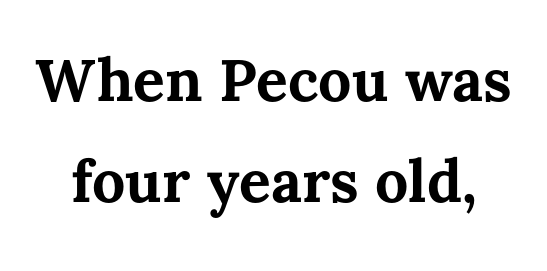
The typography opts for an upright posture over an oblique one. Plain, unruled lines of type. The gaps between neighbouring characters are ordinary and unremarkable. Thick stems and heavy bowls — unmistakably bold. Think of a printed novel: that variable character pitch is what you see here.
